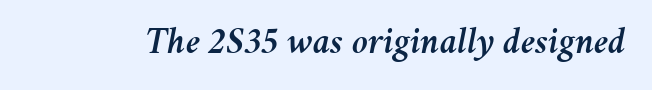
The image shows 37 px text type, italic (leaning right); set normal letter spacing, not underlined; medium stroke contrast and a medium x-height.
